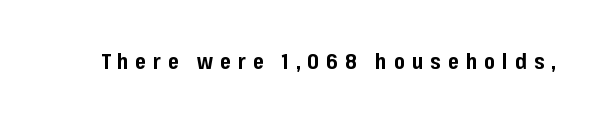
Tracking here is generous; glyphs stand well apart from one another. The axis of the letterforms is exactly vertical. Descenders are the only things crossing below the line. Notice how thick the strokes are: this is what a full bold looks like.
